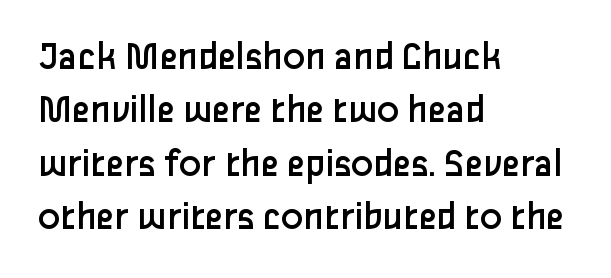
The image shows 41 px regular-weight sans-serif type, upright; set left-aligned, normal line spacing (1.3x), normal letter spacing, not underlined; low stroke contrast and a medium x-height.
